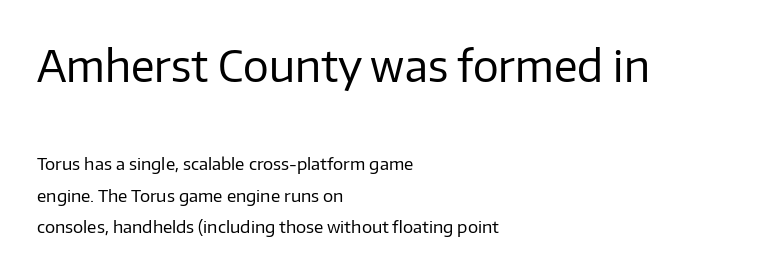
The image shows 43 px regular-weight sans-serif type, upright; set left-aligned, line spacing 1.87x, normal letter spacing, not underlined; the first (top) block is 2.53x larger; low stroke contrast and a medium x-height.
